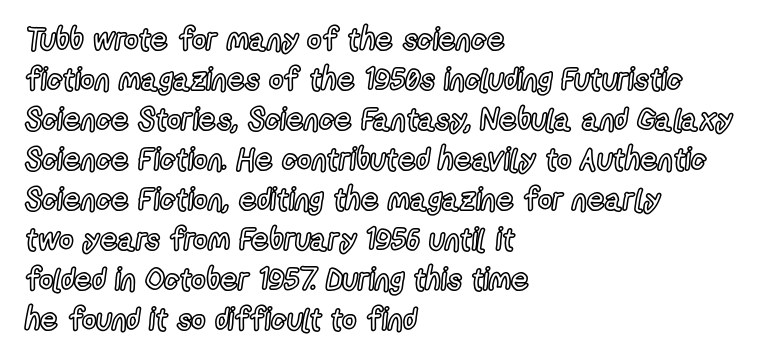
{"width": "condensed", "x_height": "medium", "monospaced": "no", "underline": "no", "align": "left", "line_spacing": "normal", "line_spacing_ratio": 1.29, "letter_spacing": "normal", "letter_spacing_em": 0.0, "glyph_px": 31}
